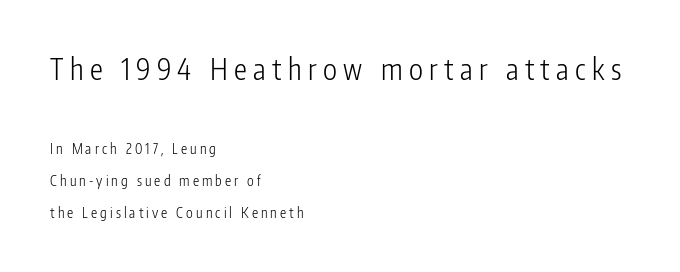
Regarding serifs, this sample does without them. The passage shown is not underscored anywhere. The passage shown is typed in a proportional face where columns would drift. Counters stay open thanks to moderate or lighter strokes. Vertical strokes here are truly vertical.
